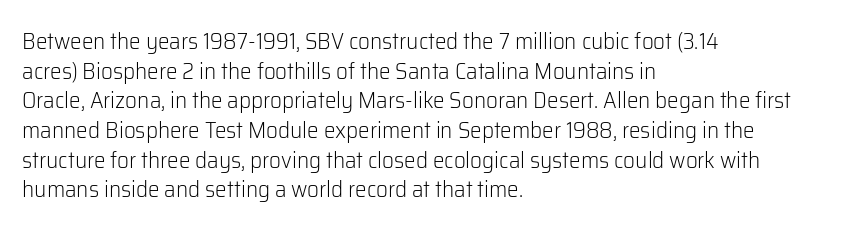
The lines sit at an ordinary, default distance from one another. The rag falls on the right side of this text block. The characters are drawn with everyday or finer stroke widths. Descender tails drop into unmarked territory.
